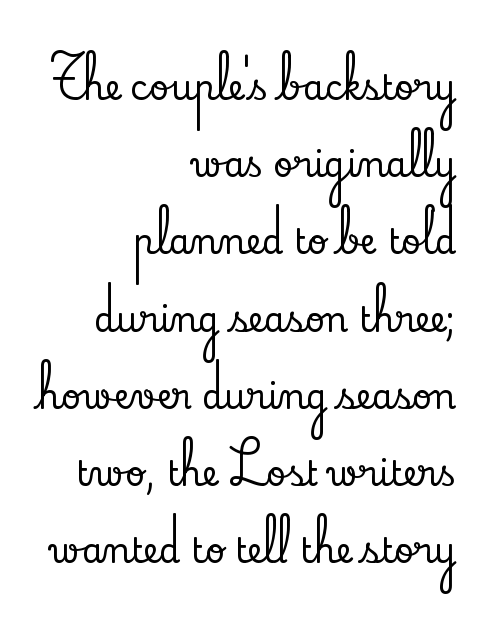
The text was rendered using a seriffed face with decorative stroke endings. No word sits above an underline. Leading is clearly above the norm, producing a sparse column. Designer's note — italics off, roman on. Tracking value appears to be zero — textbook default spacing. Varying glyph widths throughout — classic text-font behaviour.
